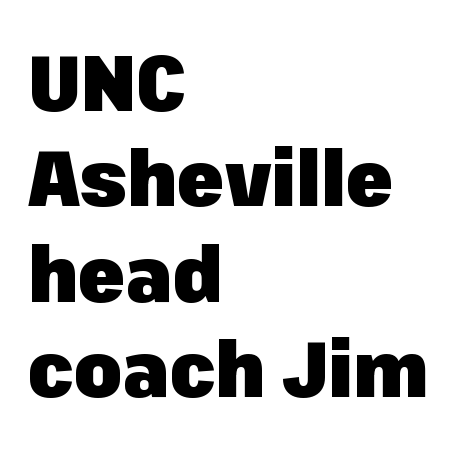
Spacing between characters is what you'd get straight out of the box. The lines are quadded left. Looks like regular typesetting: each glyph gets only the width it needs. The glyphs have the mass of a bold cut. No word sits above an underline. Nope, not italic — everything's standing straight.
